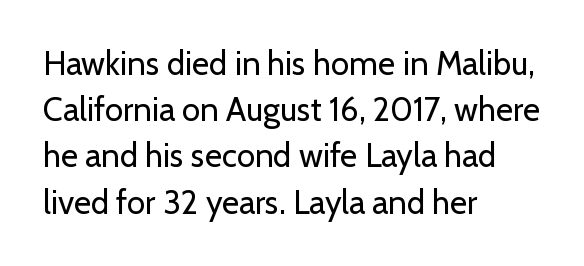
The image shows 33 px regular-weight sans-serif type, upright; set left-aligned, normal line spacing (1.4x), normal letter spacing, not underlined; low stroke contrast and a medium x-height.
